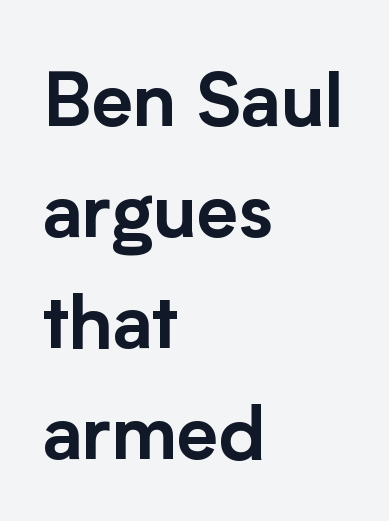
In terms of leading, this rendering sits right in the middle. All the whitespace from short lines collects on the right. Spacing verdict: proportional, widths tailored to each character. The tracking reads as untouched default to a designer's eye. Every character sits straight up, as roman type does. Honestly, there is no underline to notice here at all.
